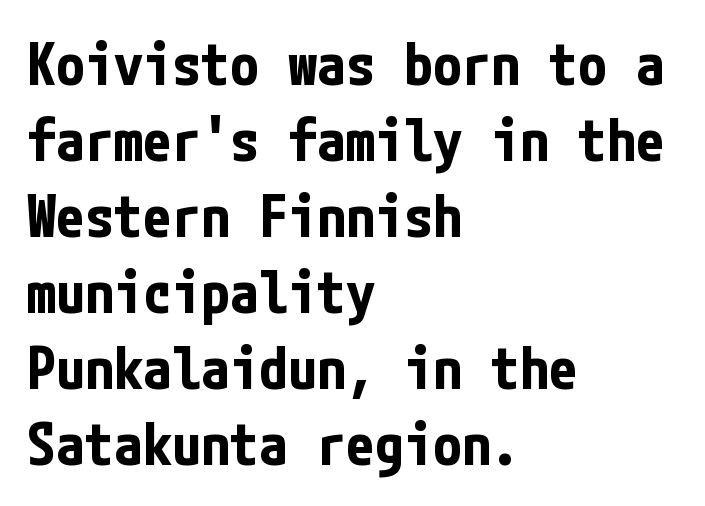
The image shows 58 px bold, condensed sans-serif type, upright; set left-aligned, normal line spacing (1.31x), normal letter spacing, not underlined; low stroke contrast and a medium x-height.
